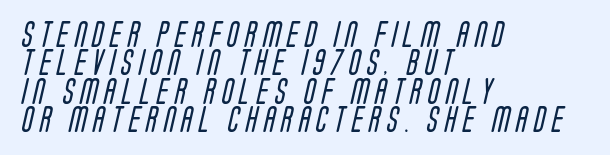
The image shows 26 px text type; set left-aligned, tight line spacing (1.09x), unusually wide letter spacing (+0.25 em), not underlined.
